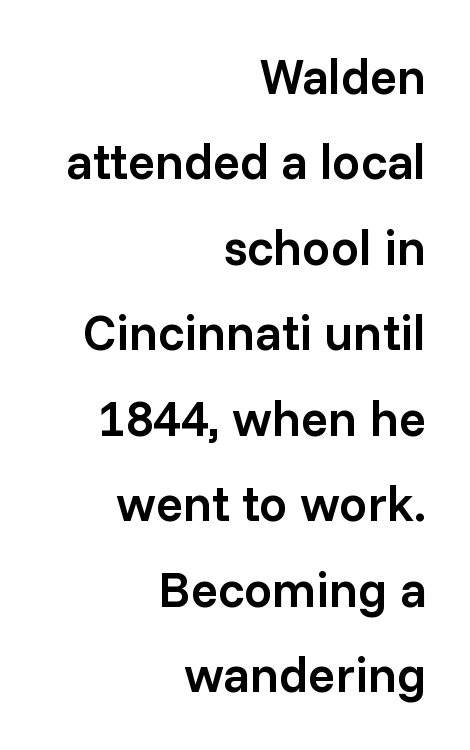
The image shows 50 px semibold sans-serif type, upright; set right-aligned, line spacing 1.71x, normal letter spacing, not underlined; low stroke contrast and a medium x-height.
